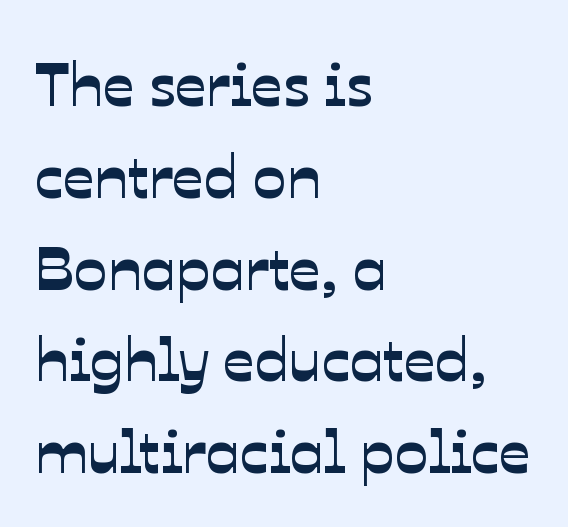
The image shows 62 px sans-serif type; set left-aligned, normal line spacing (1.48x), normal letter spacing, not underlined; low stroke contrast and a medium x-height.
